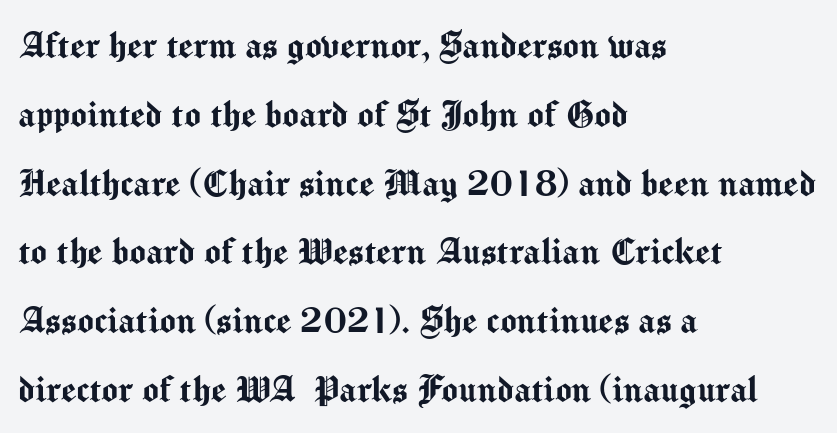
{"serif": "no", "italic": "no", "width": "normal", "stroke_contrast": "medium", "x_height": "medium", "monospaced": "no", "underline": "no", "align": "left", "line_spacing": "normal", "line_spacing_ratio": 1.6, "letter_spacing": "normal", "letter_spacing_em": 0.0, "glyph_px": 43}
